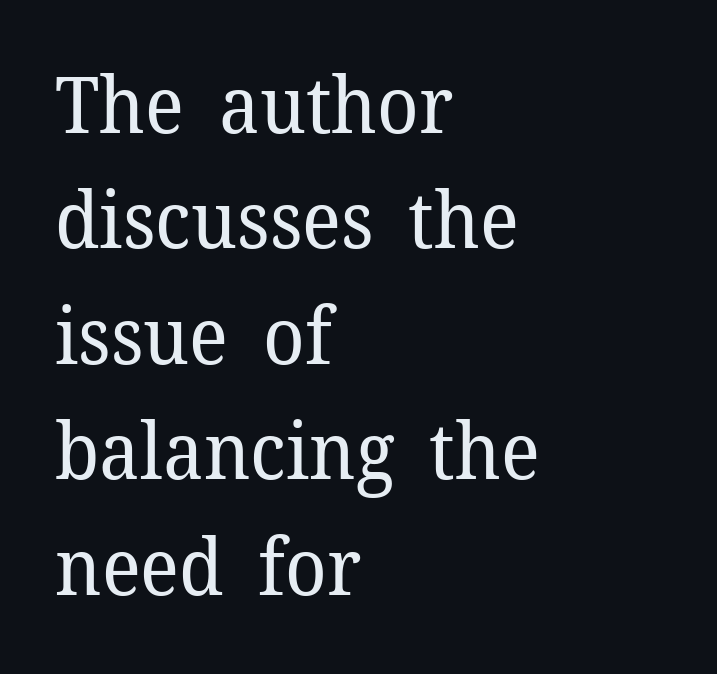
Q: Is the text bold? A: No.
Q: Is the text italic (slanted)? A: No, it is upright.
Q: Is the typeface a serif or a sans-serif typeface? A: Serif.
Q: Is the text underlined? A: No.
Q: How is the paragraph aligned? A: Left-aligned.
Q: Is the spacing between letters normal or unusually wide? A: Normal.
Q: Is the spacing between lines tight, normal or loose? A: Normal.
Q: Width (condensed, normal, or wide)? A: Normal.
Q: Stroke contrast? A: Low.
Q: x-height? A: Medium.
Q: Monospaced? A: No.
